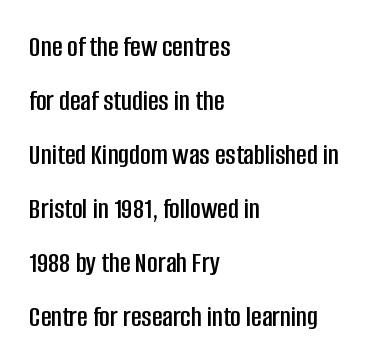
Q: Is the text italic (slanted)? A: No, it is upright.
Q: Is the typeface a serif or a sans-serif typeface? A: Sans-serif.
Q: Is the text underlined? A: No.
Q: How is the paragraph aligned? A: Left-aligned.
Q: Is the spacing between letters normal or unusually wide? A: Normal.
Q: Width (condensed, normal, or wide)? A: Condensed.
Q: Stroke contrast? A: Low.
Q: x-height? A: Large.
Q: Monospaced? A: No.
